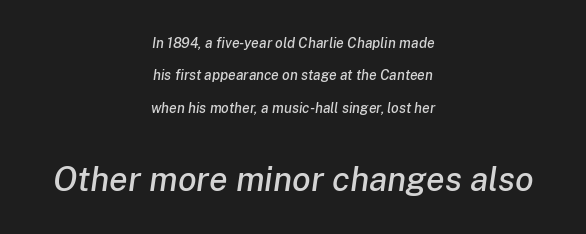
The image shows 34 px text type, italic (leaning right); set centered, loose line spacing (2.31x), normal letter spacing, not underlined; the second (bottom) block is 2.43x larger; low stroke contrast and a medium x-height.
